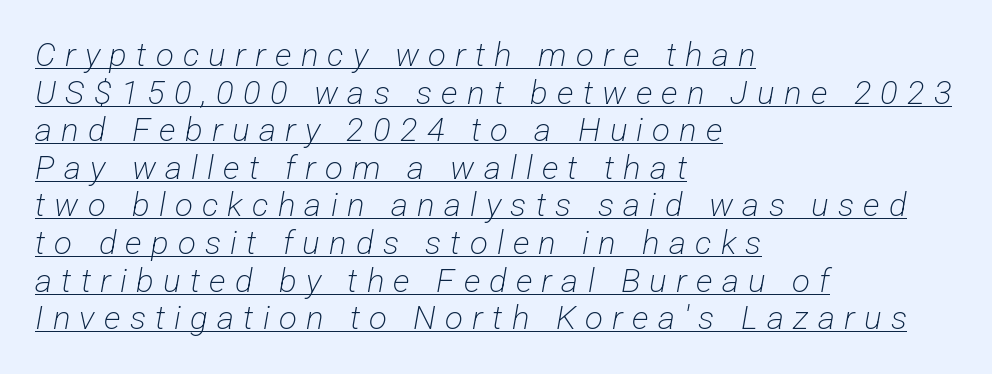
Q: Is the text bold? A: No.
Q: Is the typeface a serif or a sans-serif typeface? A: Sans-serif.
Q: Is the text underlined? A: Yes.
Q: How is the paragraph aligned? A: Left-aligned.
Q: Is the spacing between letters normal or unusually wide? A: Unusually wide.
Q: Is the spacing between lines tight, normal or loose? A: Tight.
Q: Width (condensed, normal, or wide)? A: Condensed.
Q: Stroke contrast? A: Low.
Q: x-height? A: Medium.
Q: Monospaced? A: No.
